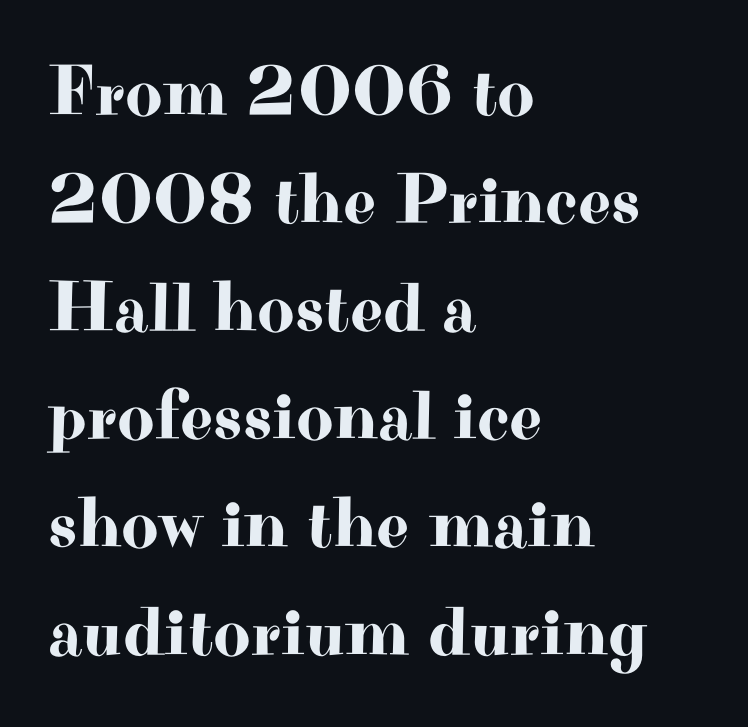
{"serif": "yes", "italic": "no", "width": "wide", "stroke_contrast": "high", "x_height": "small", "monospaced": "no", "underline": "no", "align": "left", "line_spacing": "normal", "line_spacing_ratio": 1.5, "letter_spacing": "normal", "letter_spacing_em": 0.0, "glyph_px": 72}
